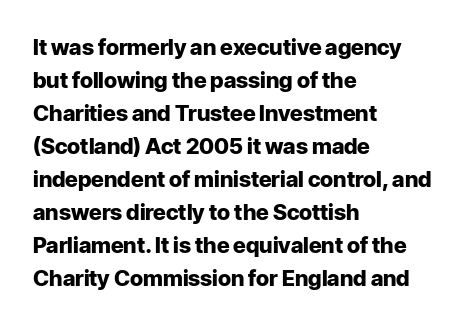
Q: Is the text bold? A: Yes.
Q: Is the text italic (slanted)? A: No, it is upright.
Q: Is the text underlined? A: No.
Q: How is the paragraph aligned? A: Left-aligned.
Q: Is the spacing between letters normal or unusually wide? A: Normal.
Q: Is the spacing between lines tight, normal or loose? A: Normal.
